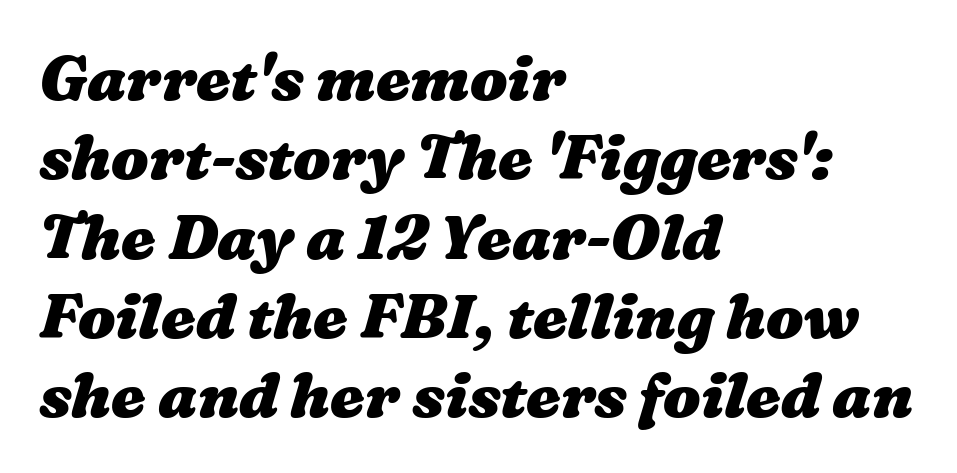
Q: Is the text bold? A: Yes.
Q: Is the text underlined? A: No.
Q: How is the paragraph aligned? A: Left-aligned.
Q: Is the spacing between letters normal or unusually wide? A: Normal.
Q: Is the spacing between lines tight, normal or loose? A: Normal.
Q: Width (condensed, normal, or wide)? A: Wide.
Q: Stroke contrast? A: Medium.
Q: x-height? A: Medium.
Q: Monospaced? A: No.
